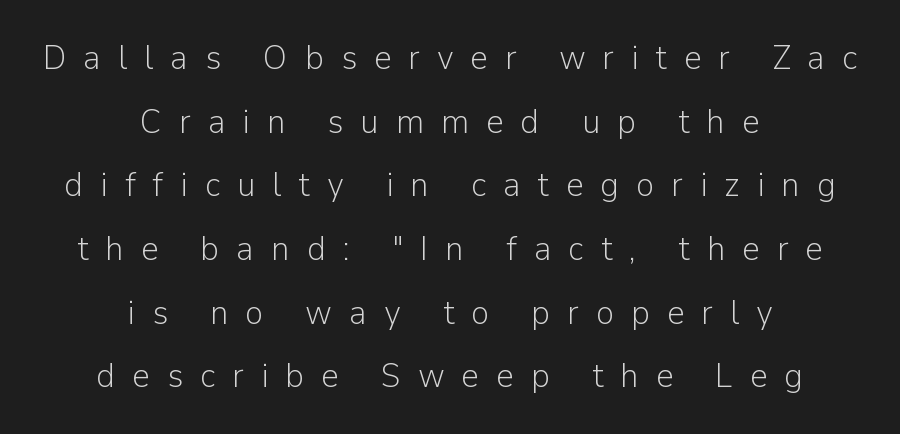
The image shows 35 px light sans-serif type, upright; set centered, line spacing 1.82x, unusually wide letter spacing (+0.48 em), not underlined; low stroke contrast and a medium x-height.
